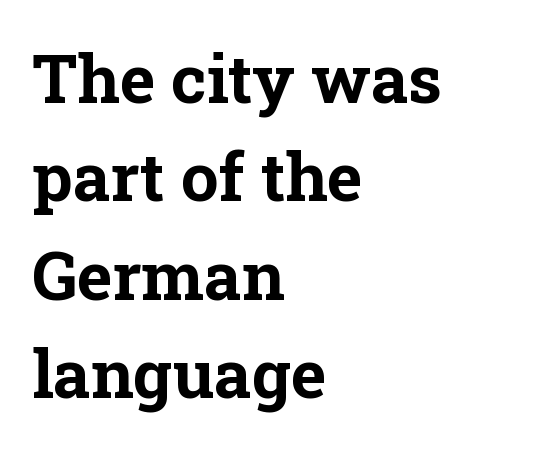
The image shows 67 px bold serif type, upright; set left-aligned, normal line spacing (1.47x), normal letter spacing, not underlined; low stroke contrast and a medium x-height.
